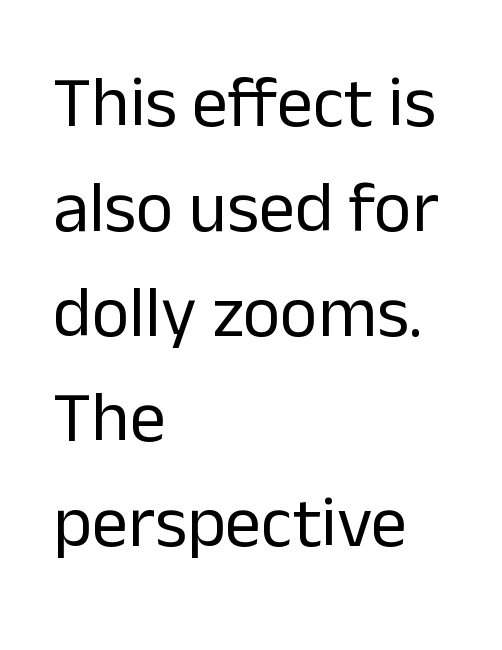
{"serif": "no", "italic": "no", "bold": "no", "weight": "regular", "width": "normal", "stroke_contrast": "low", "x_height": "medium", "monospaced": "no", "underline": "no", "align": "left", "line_spacing": "normal", "line_spacing_ratio": 1.46, "letter_spacing": "normal", "letter_spacing_em": 0.0, "glyph_px": 72}
